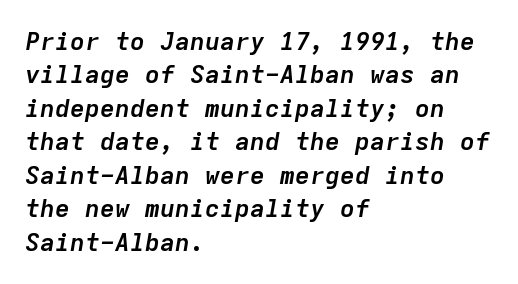
Q: Is the text bold? A: Yes.
Q: Is the text italic (slanted)? A: Yes, it leans right by about 9 degrees.
Q: Is the text underlined? A: No.
Q: How is the paragraph aligned? A: Left-aligned.
Q: Is the spacing between letters normal or unusually wide? A: Normal.
Q: Is the spacing between lines tight, normal or loose? A: Normal.
